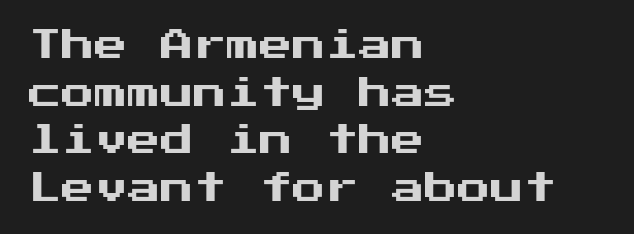
{"serif": "no", "italic": "no", "width": "normal", "stroke_contrast": "medium", "x_height": "medium", "underline": "no", "align": "left", "line_spacing": "normal", "line_spacing_ratio": 1.44, "letter_spacing": "normal", "letter_spacing_em": 0.0, "glyph_px": 33}
